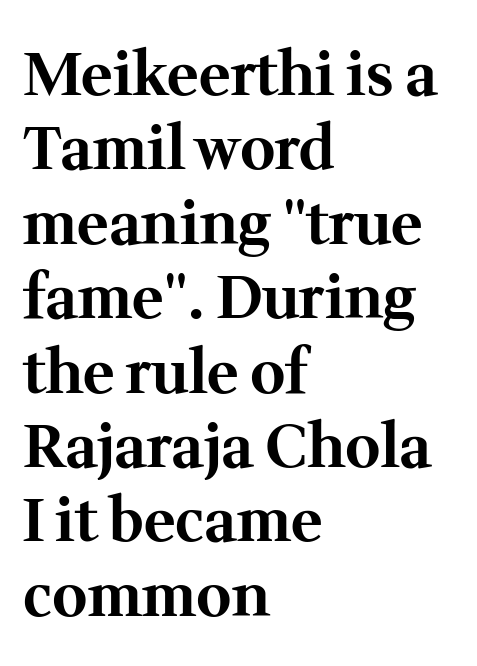
The image shows 60 px bold serif type, upright; set left-aligned, line spacing 1.24x, normal letter spacing, not underlined; medium stroke contrast and a medium x-height.
